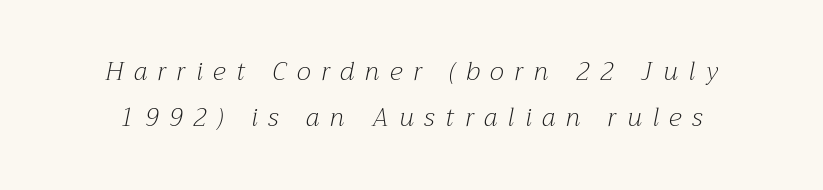
Q: Is the text bold? A: No.
Q: Is the text italic (slanted)? A: Yes, it leans right by about 12 degrees.
Q: Is the text underlined? A: No.
Q: How is the paragraph aligned? A: Centered.
Q: Is the spacing between letters normal or unusually wide? A: Unusually wide.
